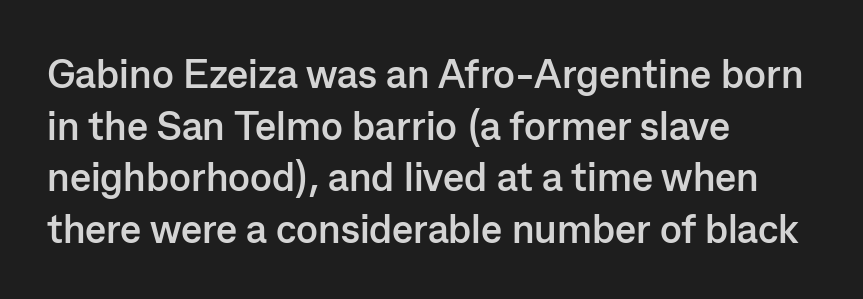
Q: Is the text bold? A: Yes.
Q: Is the text italic (slanted)? A: No, it is upright.
Q: Is the typeface a serif or a sans-serif typeface? A: Sans-serif.
Q: Is the text underlined? A: No.
Q: How is the paragraph aligned? A: Left-aligned.
Q: Is the spacing between letters normal or unusually wide? A: Normal.
Q: Is the spacing between lines tight, normal or loose? A: Normal.
Q: Width (condensed, normal, or wide)? A: Normal.
Q: Stroke contrast? A: Low.
Q: x-height? A: Medium.
Q: Monospaced? A: No.
